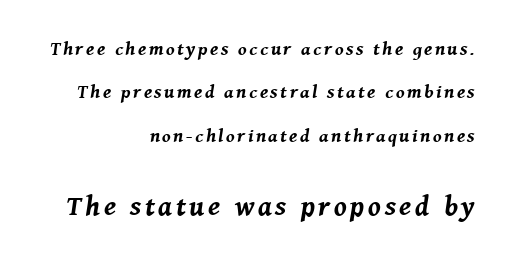
Airy leading. Visually the block forms a straight wall on the right and a jagged coastline on the left. Whoever set this made the second block the dominant, larger element. This sample has the flowing, uneven cadence of proportional lettering. Posture: slanted.
